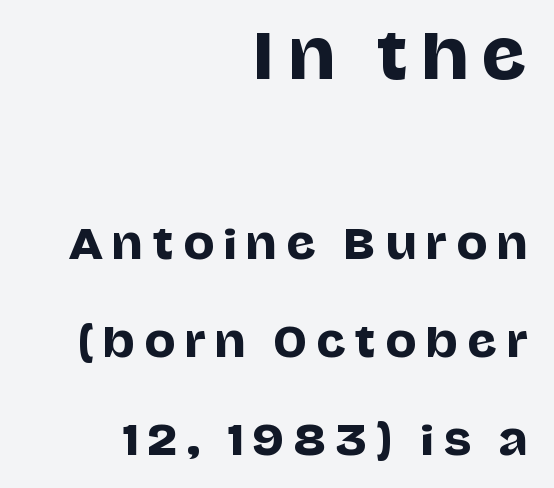
The image shows 62 px sans-serif type, upright; set right-aligned, loose line spacing (2.39x), unusually wide letter spacing (+0.23 em), not underlined; the first (top) block is 1.51x larger; low stroke contrast and a large x-height.
